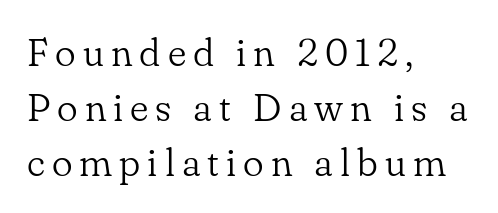
A bare baseline throughout the passage. Each letter's strokes conclude with small projecting serifs. Posture: straight, roman, zero tilt. The vertical gap from one line to the next is medium.
